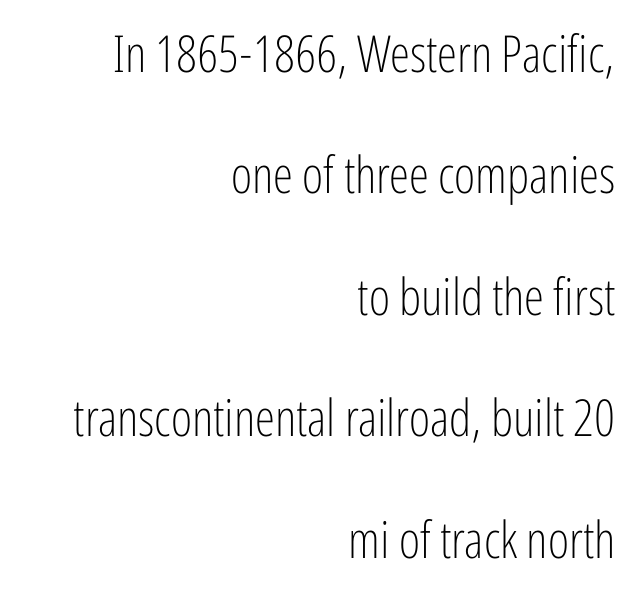
Q: Is the text bold? A: No.
Q: Is the text italic (slanted)? A: No, it is upright.
Q: Is the typeface a serif or a sans-serif typeface? A: Sans-serif.
Q: Is the text underlined? A: No.
Q: How is the paragraph aligned? A: Right-aligned.
Q: Is the spacing between letters normal or unusually wide? A: Normal.
Q: Is the spacing between lines tight, normal or loose? A: Loose.
Q: Width (condensed, normal, or wide)? A: Condensed.
Q: Stroke contrast? A: Low.
Q: x-height? A: Medium.
Q: Monospaced? A: No.
